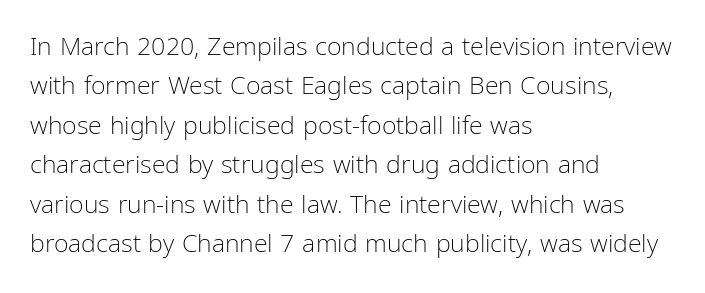
This block has exactly the height ordinary leading produces. Heft: none added — not bold. The face used here is rendered with its standard letterfit. Horizontally, the lines are justified to the leading edge only.
